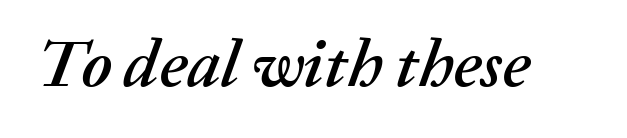
Every character sits at an angle, as italics do. Underlining? Definitely not there. Proportional: the letters do not fall into vertical columns. Honestly, the letter spacing is just normal — you wouldn't notice it.
